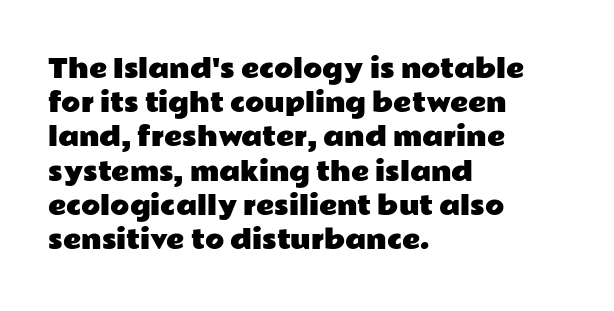
{"italic": "no", "underline": "no", "align": "left", "line_spacing": "normal", "line_spacing_ratio": 1.37, "letter_spacing": "normal", "letter_spacing_em": 0.0, "glyph_px": 25}
